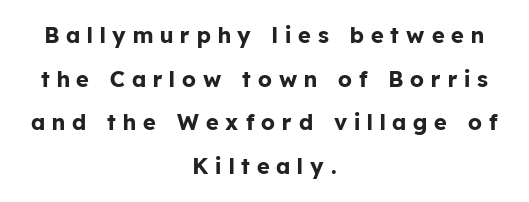
The baseline area is clear. In terms of leading, this rendering errs on the spacious side. Notice how thick the strokes are: this is what a full bold looks like. When letters stand straight like this, we call the style roman or upright.
